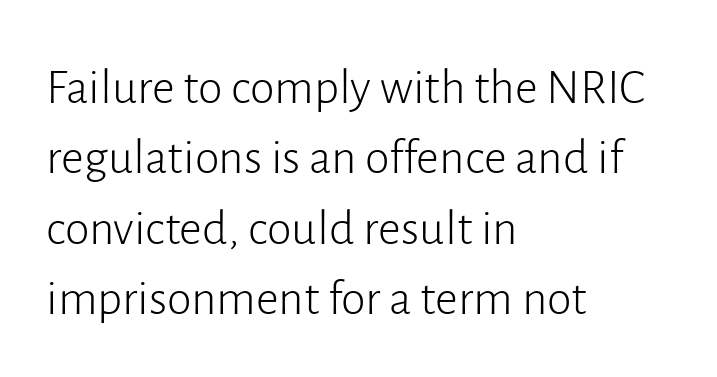
{"serif": "no", "italic": "no", "bold": "no", "weight": "light", "width": "normal", "stroke_contrast": "low", "x_height": "medium", "monospaced": "no", "underline": "no", "align": "left", "line_spacing": "normal", "line_spacing_ratio": 1.41, "letter_spacing": "normal", "letter_spacing_em": 0.0, "glyph_px": 50}
